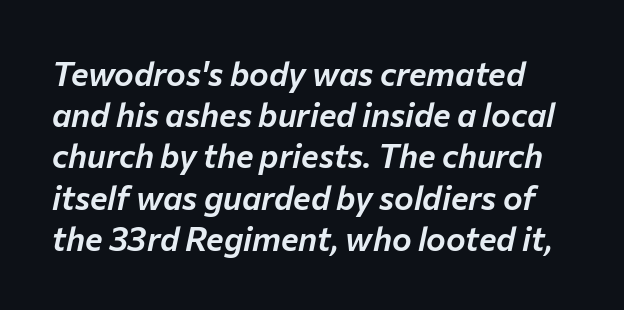
The image shows 33 px text type, italic (leaning right); set normal line spacing (1.25x), normal letter spacing, not underlined; low stroke contrast and a medium x-height.
